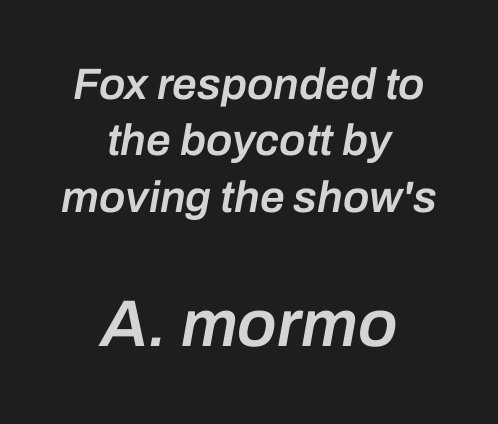
Q: Is the text bold? A: Semi-bold.
Q: Is the text italic (slanted)? A: Yes, it leans right by about 10 degrees.
Q: Is the text underlined? A: No.
Q: How is the paragraph aligned? A: Centered.
Q: Is the spacing between letters normal or unusually wide? A: Normal.
Q: Is the spacing between lines tight, normal or loose? A: Normal.
Q: Which block of text is set in a larger size, the first (top) or the second (bottom)? A: The second (bottom) one.
Q: Width (condensed, normal, or wide)? A: Normal.
Q: Stroke contrast? A: Low.
Q: x-height? A: Medium.
Q: Monospaced? A: No.
